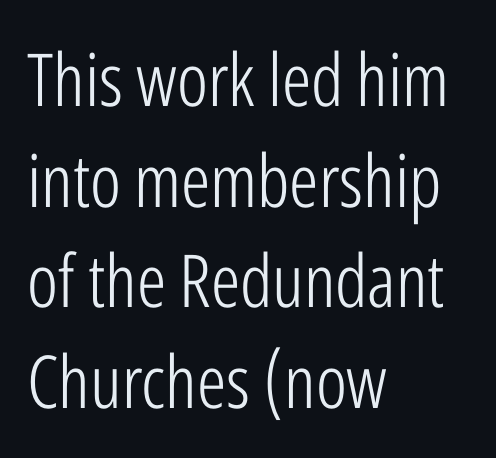
The image shows 73 px light, condensed sans-serif type, upright; set left-aligned, normal line spacing (1.38x), normal letter spacing, not underlined; low stroke contrast and a medium x-height.
